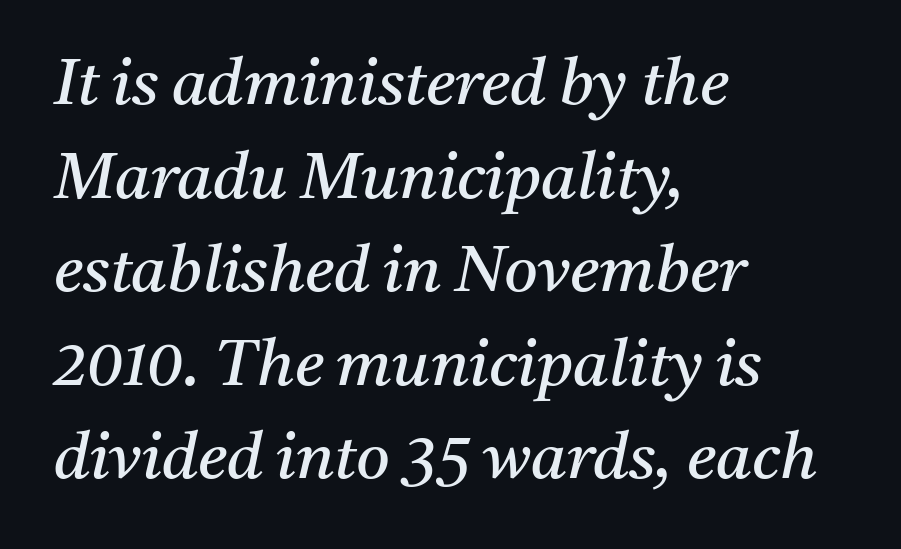
{"serif": "yes", "italic": "yes", "lean": "right", "slant_degrees": 11, "bold": "no", "weight": "regular", "width": "normal", "stroke_contrast": "medium", "x_height": "medium", "monospaced": "no", "underline": "no", "align": "left", "line_spacing": "normal", "line_spacing_ratio": 1.44, "letter_spacing": "normal", "letter_spacing_em": 0.0, "glyph_px": 65}
